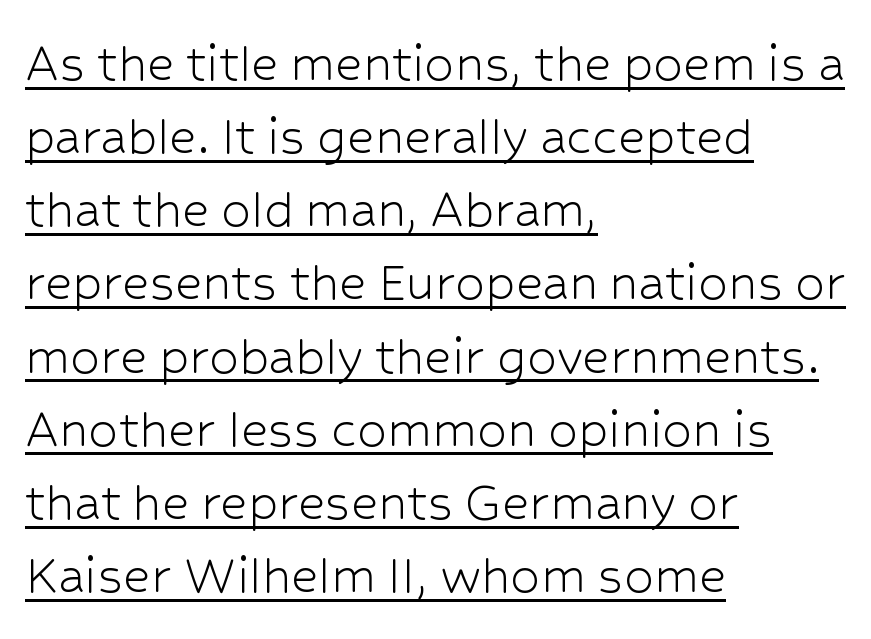
{"serif": "no", "italic": "no", "bold": "no", "weight": "light", "width": "normal", "stroke_contrast": "low", "x_height": "medium", "monospaced": "no", "underline": "yes", "align": "left", "line_spacing_ratio": 1.24, "letter_spacing": "normal", "letter_spacing_em": 0.0, "glyph_px": 59}
